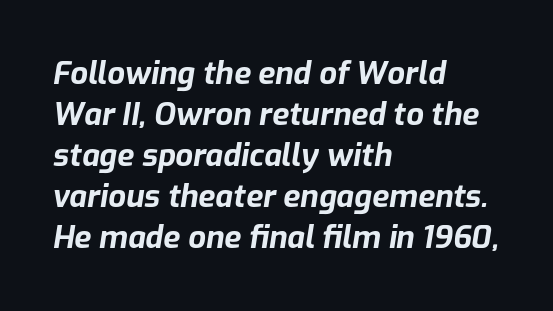
The image shows 31 px bold type, italic (leaning right); set left-aligned, normal line spacing (1.32x), normal letter spacing, not underlined; low stroke contrast and a medium x-height.
